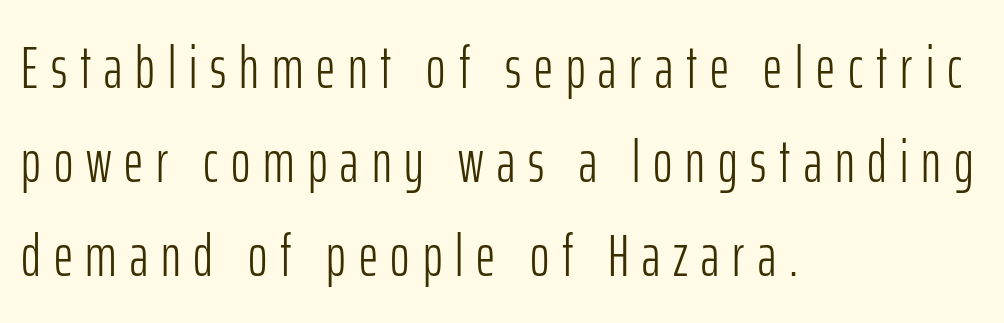
Q: Is the text bold? A: No.
Q: Is the text italic (slanted)? A: No, it is upright.
Q: Is the typeface a serif or a sans-serif typeface? A: Sans-serif.
Q: Is the text underlined? A: No.
Q: How is the paragraph aligned? A: Left-aligned.
Q: Is the spacing between letters normal or unusually wide? A: Unusually wide.
Q: Is the spacing between lines tight, normal or loose? A: Normal.
Q: Width (condensed, normal, or wide)? A: Condensed.
Q: Stroke contrast? A: Low.
Q: x-height? A: Medium.
Q: Monospaced? A: No.
